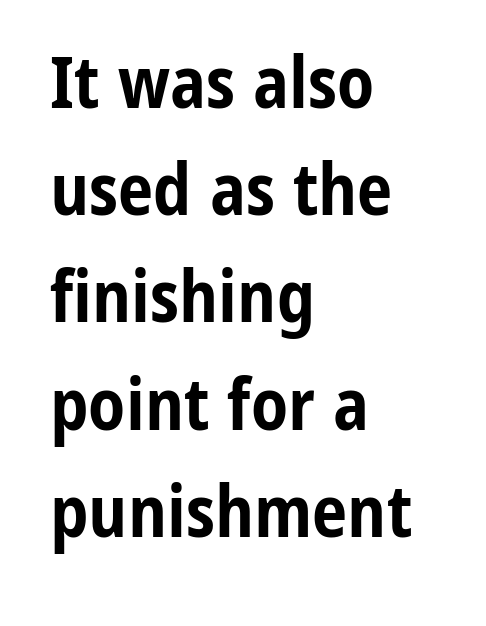
{"serif": "no", "italic": "no", "bold": "yes", "weight": "bold", "width": "condensed", "stroke_contrast": "low", "x_height": "medium", "monospaced": "no", "underline": "no", "align": "left", "line_spacing": "normal", "line_spacing_ratio": 1.51, "letter_spacing": "normal", "letter_spacing_em": 0.0, "glyph_px": 71}
